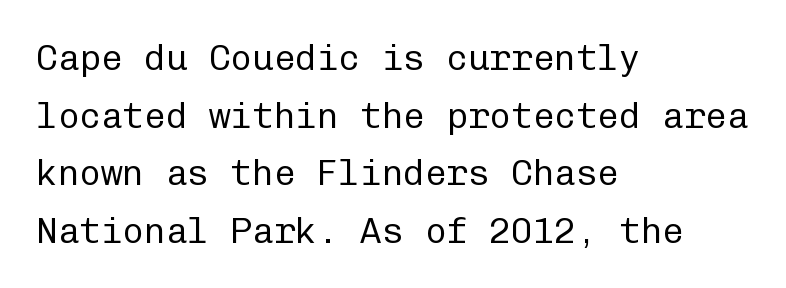
Q: Is the text bold? A: No.
Q: Is the text italic (slanted)? A: No, it is upright.
Q: Is the typeface a serif or a sans-serif typeface? A: Sans-serif.
Q: Is the text underlined? A: No.
Q: How is the paragraph aligned? A: Left-aligned.
Q: Is the spacing between letters normal or unusually wide? A: Normal.
Q: Is the spacing between lines tight, normal or loose? A: Normal.
Q: Width (condensed, normal, or wide)? A: Normal.
Q: Stroke contrast? A: Low.
Q: x-height? A: Medium.
Q: Monospaced? A: Yes.
